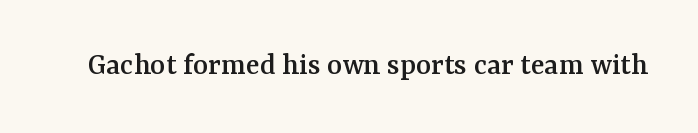
The image shows 32 px serif type, upright; set normal letter spacing, not underlined; medium stroke contrast and a medium x-height.
